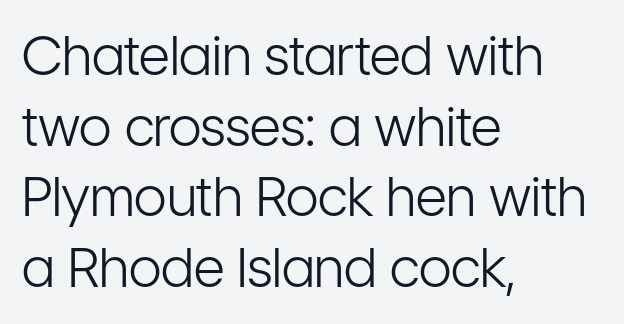
Q: Is the text bold? A: No.
Q: Is the text italic (slanted)? A: No, it is upright.
Q: Is the typeface a serif or a sans-serif typeface? A: Sans-serif.
Q: Is the text underlined? A: No.
Q: How is the paragraph aligned? A: Left-aligned.
Q: Is the spacing between letters normal or unusually wide? A: Normal.
Q: Is the spacing between lines tight, normal or loose? A: Normal.
Q: Width (condensed, normal, or wide)? A: Condensed.
Q: Stroke contrast? A: Low.
Q: x-height? A: Medium.
Q: Monospaced? A: No.
